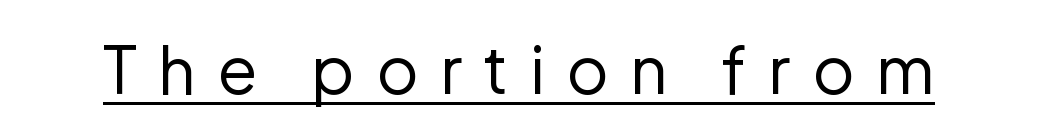
{"serif": "no", "italic": "no", "bold": "no", "weight": "regular", "width": "normal", "stroke_contrast": "low", "x_height": "medium", "monospaced": "no", "underline": "yes", "letter_spacing": "wide", "letter_spacing_em": 0.33, "glyph_px": 65}
